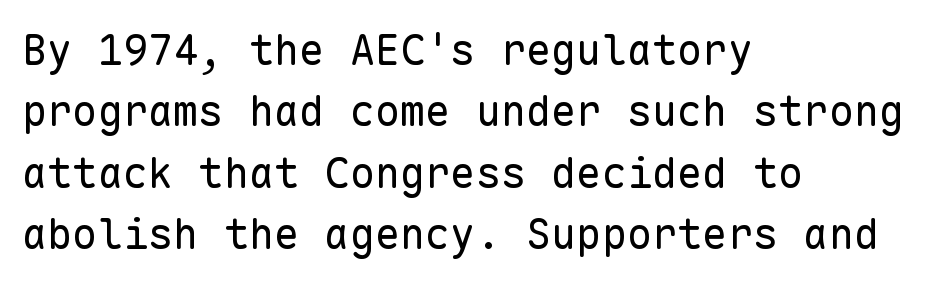
{"serif": "no", "italic": "no", "bold": "no", "weight": "regular", "width": "normal", "stroke_contrast": "low", "x_height": "medium", "monospaced": "yes", "underline": "no", "align": "left", "line_spacing": "normal", "line_spacing_ratio": 1.46, "letter_spacing": "normal", "letter_spacing_em": 0.0, "glyph_px": 42}
